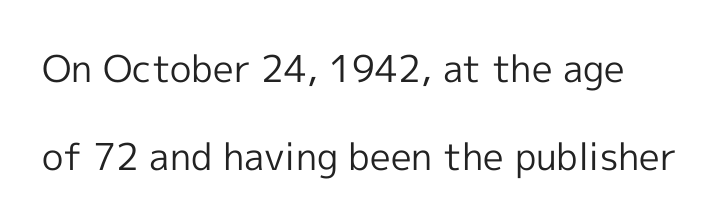
Q: Is the text bold? A: No.
Q: Is the text italic (slanted)? A: No, it is upright.
Q: Is the typeface a serif or a sans-serif typeface? A: Sans-serif.
Q: Is the text underlined? A: No.
Q: Is the spacing between letters normal or unusually wide? A: Normal.
Q: Is the spacing between lines tight, normal or loose? A: Loose.
Q: Width (condensed, normal, or wide)? A: Normal.
Q: x-height? A: Medium.
Q: Monospaced? A: No.
